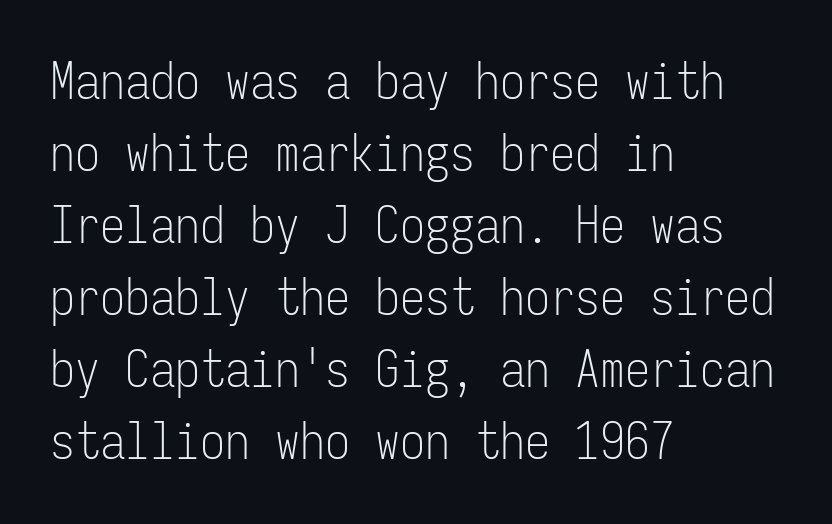
No letter is thick-stroked: the sample isn't bold. Teacher's note: observe the even left margin — that is flush-left alignment. Do the characters align in a grid? Yes, the font is monospaced. This is roman type, the default non-slanted kind. Caption: standard tracking, unaltered. The rendering uses a moderate line-height, typical for paragraphs.
